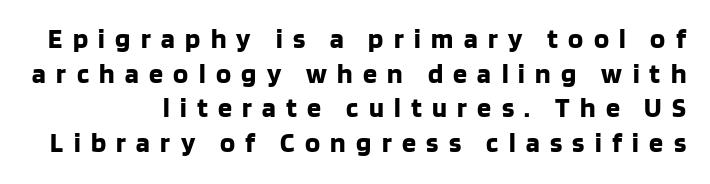
Q: Is the text bold? A: Yes.
Q: Is the text italic (slanted)? A: No, it is upright.
Q: Is the typeface a serif or a sans-serif typeface? A: Sans-serif.
Q: Is the text underlined? A: No.
Q: Is the spacing between letters normal or unusually wide? A: Unusually wide.
Q: Width (condensed, normal, or wide)? A: Normal.
Q: Stroke contrast? A: Low.
Q: x-height? A: Large.
Q: Monospaced? A: No.
